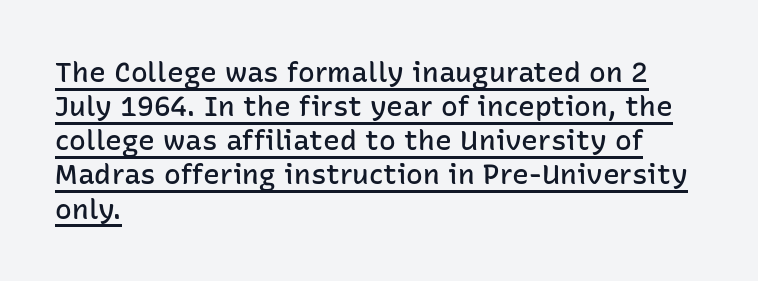
{"serif": "no", "italic": "no", "bold": "semi", "weight": "semibold", "width": "normal", "stroke_contrast": "low", "x_height": "medium", "monospaced": "no", "underline": "yes", "align": "left", "line_spacing_ratio": 1.22, "letter_spacing": "normal", "letter_spacing_em": 0.0, "glyph_px": 28}
